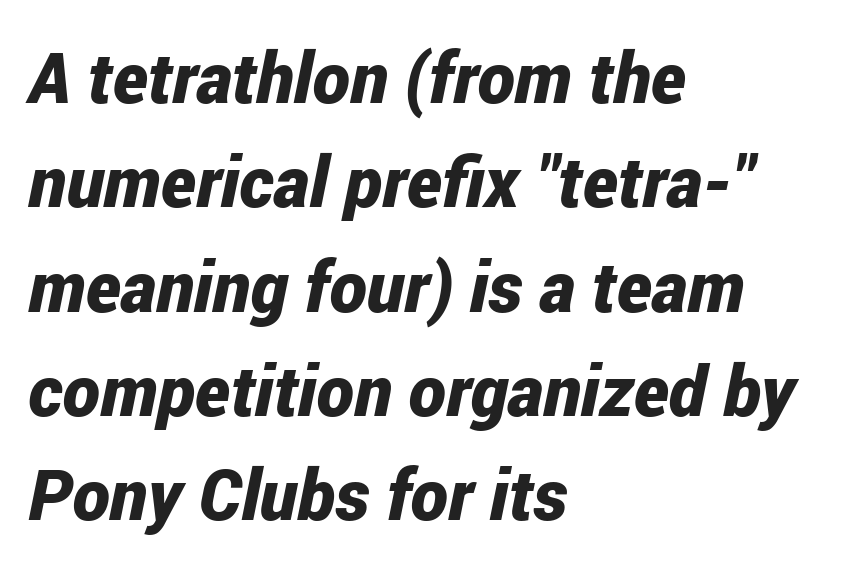
The image shows 71 px bold, condensed type, italic (leaning right); set left-aligned, normal line spacing (1.47x), normal letter spacing, not underlined; low stroke contrast and a medium x-height.
